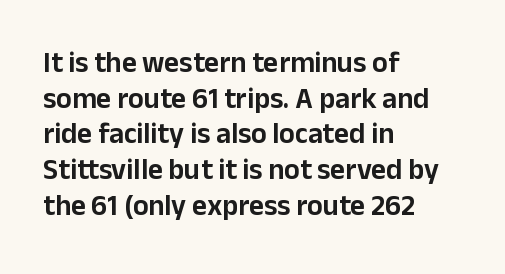
Leftover space on each line is placed entirely after the last word. A sans-serif font was chosen for this passage. Plain, unruled lines of type. The rendering uses natural spacing where letterforms have individual widths. This is the regular roman posture of the typeface.
